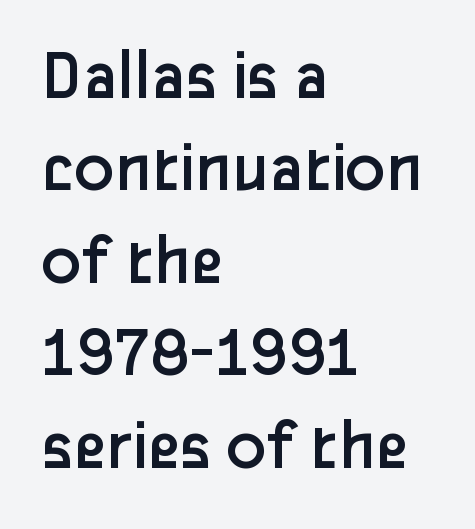
Q: Is the text bold? A: No.
Q: Is the text italic (slanted)? A: No, it is upright.
Q: Is the typeface a serif or a sans-serif typeface? A: Sans-serif.
Q: Is the text underlined? A: No.
Q: How is the paragraph aligned? A: Left-aligned.
Q: Is the spacing between letters normal or unusually wide? A: Normal.
Q: Is the spacing between lines tight, normal or loose? A: Normal.
Q: Width (condensed, normal, or wide)? A: Normal.
Q: Stroke contrast? A: Low.
Q: x-height? A: Medium.
Q: Monospaced? A: No.
